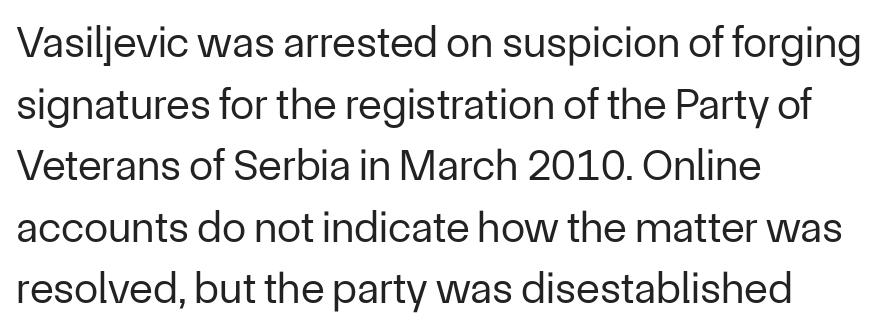
The image shows 44 px regular-weight sans-serif type, upright; set left-aligned, normal line spacing (1.4x), normal letter spacing, not underlined; low stroke contrast and a medium x-height.
